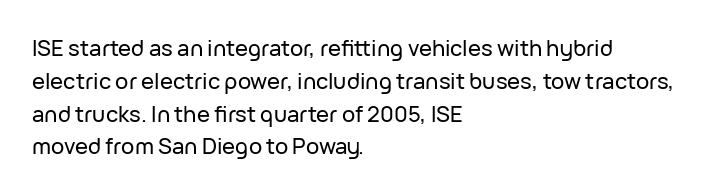
Q: Is the text italic (slanted)? A: No, it is upright.
Q: Is the text underlined? A: No.
Q: How is the paragraph aligned? A: Left-aligned.
Q: Is the spacing between letters normal or unusually wide? A: Normal.
Q: Is the spacing between lines tight, normal or loose? A: Normal.
